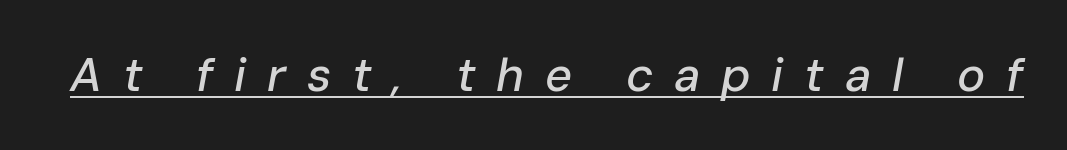
{"italic": "yes", "lean": "right", "slant_degrees": 10, "width": "normal", "stroke_contrast": "low", "x_height": "medium", "monospaced": "no", "underline": "yes", "letter_spacing": "wide", "letter_spacing_em": 0.44, "glyph_px": 47}
